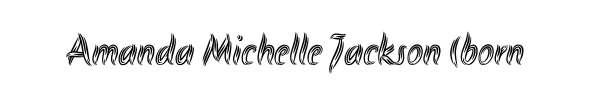
Q: Is the text italic (slanted)? A: Yes.
Q: Is the text underlined? A: No.
Q: Is the spacing between letters normal or unusually wide? A: Normal.
Q: Width (condensed, normal, or wide)? A: Condensed.
Q: x-height? A: Small.
Q: Monospaced? A: No.
